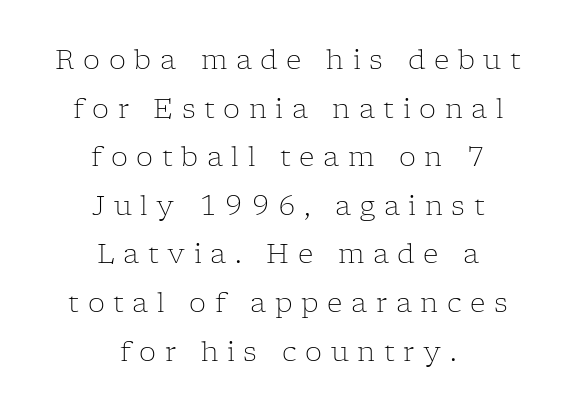
Q: Is the text bold? A: No.
Q: Is the text italic (slanted)? A: No, it is upright.
Q: Is the text underlined? A: No.
Q: How is the paragraph aligned? A: Centered.
Q: Is the spacing between letters normal or unusually wide? A: Unusually wide.
